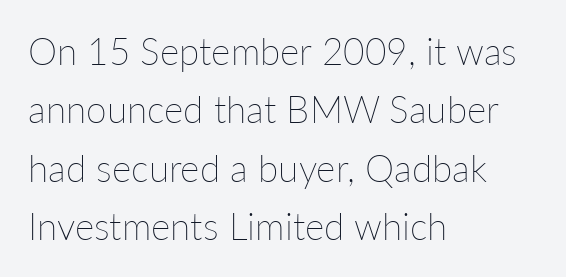
{"italic": "no", "bold": "no", "weight": "thin", "width": "normal", "stroke_contrast": "low", "x_height": "medium", "monospaced": "no", "underline": "no", "align": "left", "line_spacing": "normal", "line_spacing_ratio": 1.58, "letter_spacing": "normal", "letter_spacing_em": 0.0, "glyph_px": 37}
